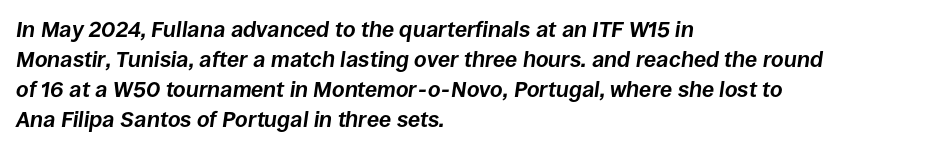
{"italic": "yes", "lean": "right", "slant_degrees": 8, "bold": "yes", "underline": "no", "align": "left", "line_spacing": "normal", "line_spacing_ratio": 1.37, "letter_spacing": "normal", "letter_spacing_em": 0.0, "glyph_px": 22}
